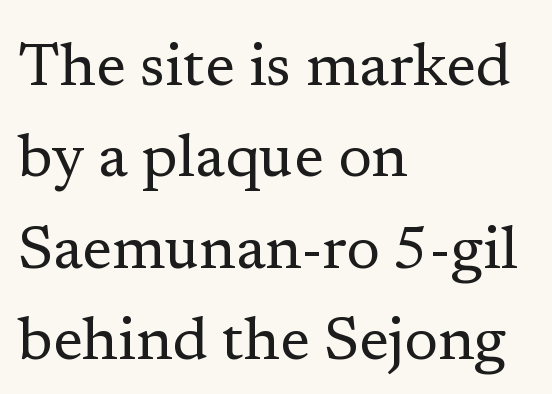
{"serif": "yes", "italic": "no", "bold": "no", "weight": "regular", "width": "normal", "stroke_contrast": "low", "x_height": "medium", "monospaced": "no", "underline": "no", "align": "left", "line_spacing": "normal", "line_spacing_ratio": 1.5, "letter_spacing": "normal", "letter_spacing_em": 0.0, "glyph_px": 61}
